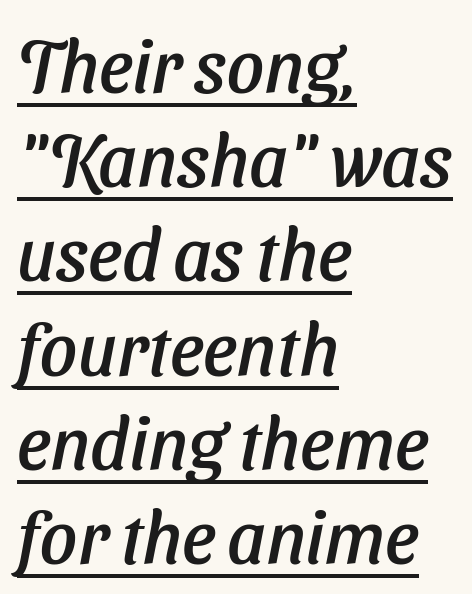
{"width": "normal", "stroke_contrast": "low", "x_height": "medium", "monospaced": "no", "underline": "yes", "align": "left", "line_spacing": "normal", "line_spacing_ratio": 1.29, "letter_spacing": "normal", "letter_spacing_em": 0.0, "glyph_px": 73}
